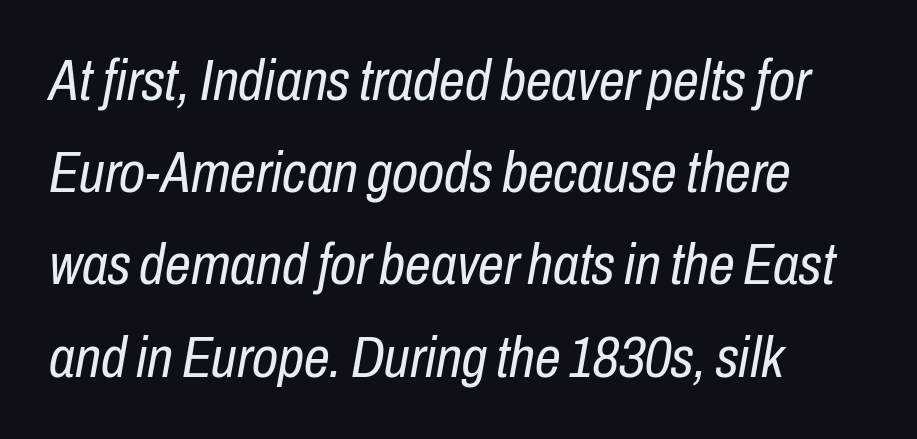
{"italic": "yes", "lean": "right", "slant_degrees": 10, "bold": "no", "weight": "regular", "width": "condensed", "stroke_contrast": "low", "x_height": "medium", "monospaced": "no", "underline": "no", "align": "left", "line_spacing": "normal", "line_spacing_ratio": 1.59, "letter_spacing": "normal", "letter_spacing_em": 0.0, "glyph_px": 58}
